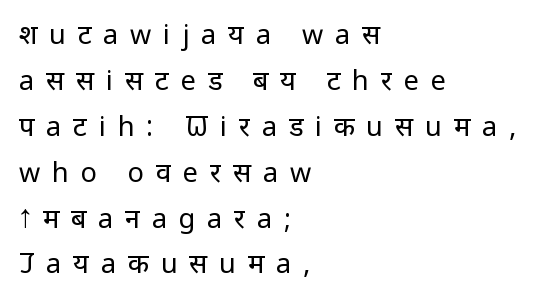
The image shows 27 px text type, upright; set left-aligned, normal line spacing (1.7x), unusually wide letter spacing (+0.44 em), not underlined.
